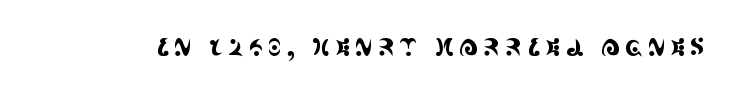
{"italic": "no", "underline": "no", "letter_spacing": "wide", "letter_spacing_em": 0.2, "glyph_px": 24}
